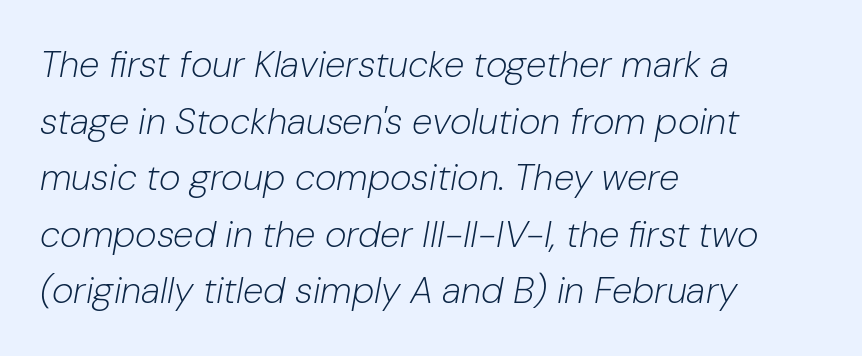
{"italic": "yes", "lean": "right", "slant_degrees": 10, "bold": "no", "weight": "light", "width": "normal", "stroke_contrast": "low", "x_height": "medium", "monospaced": "no", "underline": "no", "align": "left", "line_spacing": "normal", "line_spacing_ratio": 1.53, "letter_spacing": "normal", "letter_spacing_em": 0.0, "glyph_px": 37}
